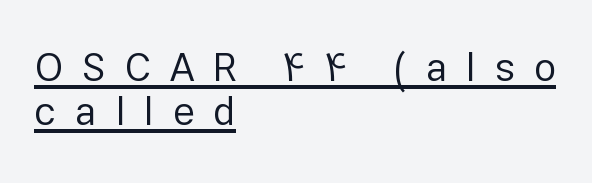
Each stroke keeps to a modest, everyday thickness or less. A continuous stroke trails under the words, as in a hyperlink. These lines are set flush left with a ragged right edge. This block would grow much taller if given ordinary leading; it's compressed now.
